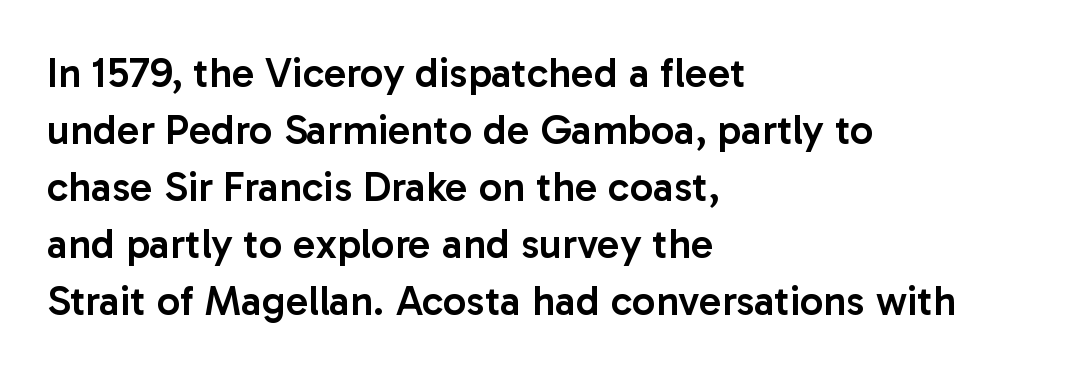
{"serif": "no", "italic": "no", "bold": "semi", "weight": "semibold", "width": "normal", "stroke_contrast": "low", "x_height": "medium", "monospaced": "no", "underline": "no", "align": "left", "line_spacing": "normal", "line_spacing_ratio": 1.36, "letter_spacing": "normal", "letter_spacing_em": 0.0, "glyph_px": 42}
